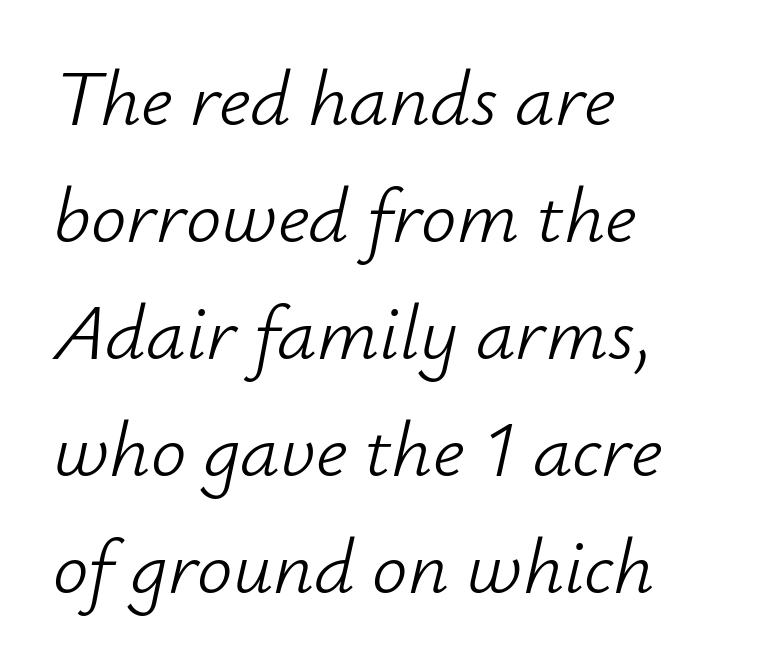
Q: Is the text bold? A: No.
Q: Is the text italic (slanted)? A: Yes, it leans right by about 12 degrees.
Q: Is the text underlined? A: No.
Q: How is the paragraph aligned? A: Left-aligned.
Q: Is the spacing between letters normal or unusually wide? A: Normal.
Q: Is the spacing between lines tight, normal or loose? A: Normal.
Q: Width (condensed, normal, or wide)? A: Normal.
Q: Stroke contrast? A: Low.
Q: x-height? A: Small.
Q: Monospaced? A: No.
